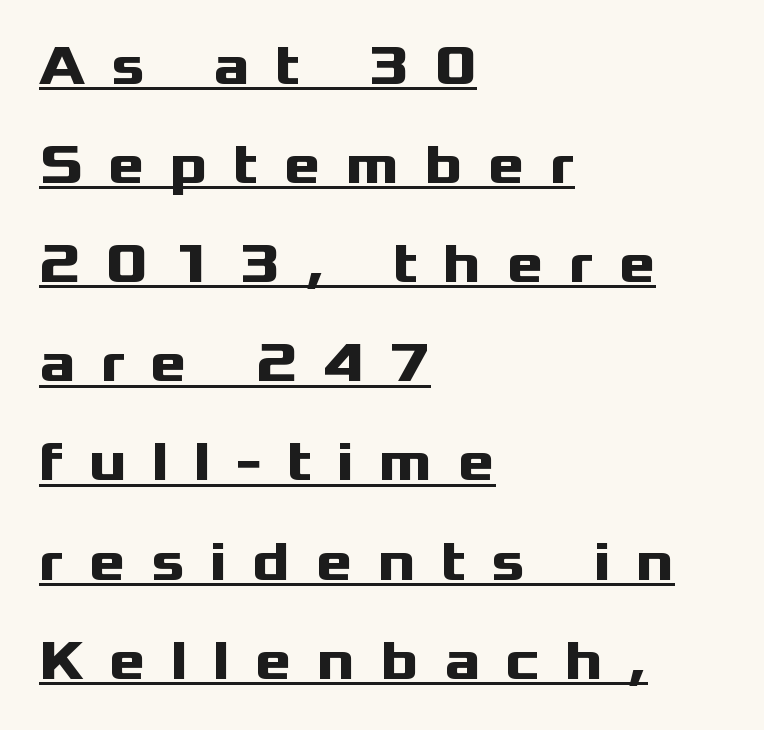
Q: Is the text bold? A: Yes.
Q: Is the text italic (slanted)? A: No, it is upright.
Q: Is the typeface a serif or a sans-serif typeface? A: Sans-serif.
Q: Is the text underlined? A: Yes.
Q: How is the paragraph aligned? A: Left-aligned.
Q: Is the spacing between letters normal or unusually wide? A: Unusually wide.
Q: Width (condensed, normal, or wide)? A: Wide.
Q: Stroke contrast? A: Medium.
Q: x-height? A: Medium.
Q: Monospaced? A: No.
